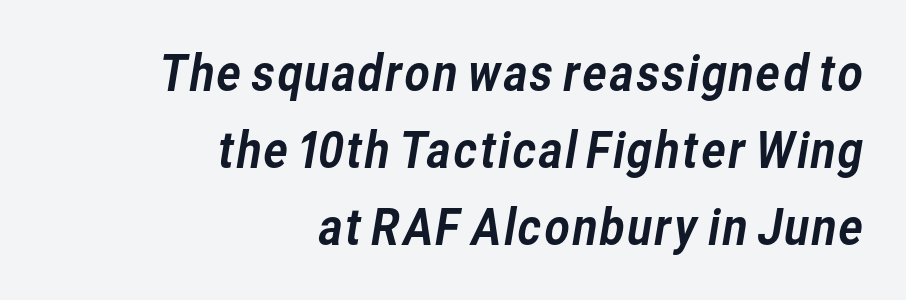
Q: Is the typeface a serif or a sans-serif typeface? A: Sans-serif.
Q: Is the text underlined? A: No.
Q: How is the paragraph aligned? A: Right-aligned.
Q: Is the spacing between letters normal or unusually wide? A: Normal.
Q: Is the spacing between lines tight, normal or loose? A: Normal.
Q: Width (condensed, normal, or wide)? A: Normal.
Q: Stroke contrast? A: Low.
Q: x-height? A: Medium.
Q: Monospaced? A: No.
